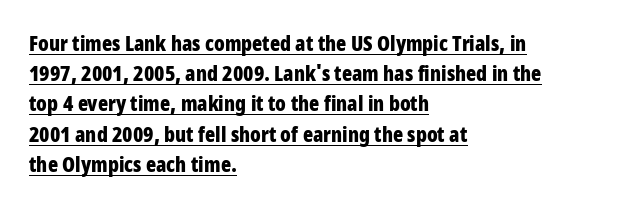
The image shows 21 px bold type, upright; set left-aligned, normal line spacing (1.44x), normal letter spacing, underlined.
